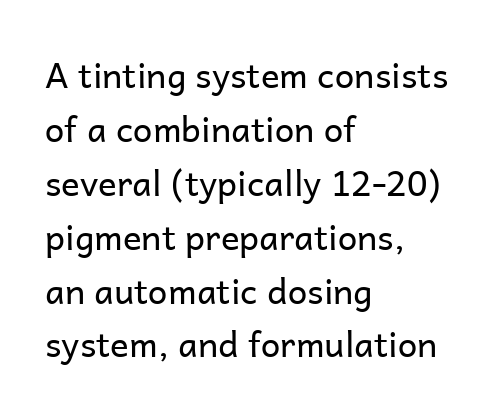
Q: Is the text bold? A: No.
Q: Is the text italic (slanted)? A: No, it is upright.
Q: Is the typeface a serif or a sans-serif typeface? A: Sans-serif.
Q: Is the text underlined? A: No.
Q: How is the paragraph aligned? A: Left-aligned.
Q: Is the spacing between letters normal or unusually wide? A: Normal.
Q: Is the spacing between lines tight, normal or loose? A: Normal.
Q: Width (condensed, normal, or wide)? A: Normal.
Q: Stroke contrast? A: Low.
Q: x-height? A: Medium.
Q: Monospaced? A: No.
